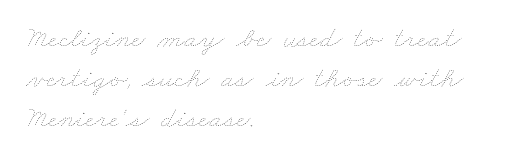
The image shows 30 px thin, wide type; set left-aligned, normal line spacing (1.33x), normal letter spacing, not underlined; low stroke contrast and a small x-height.
